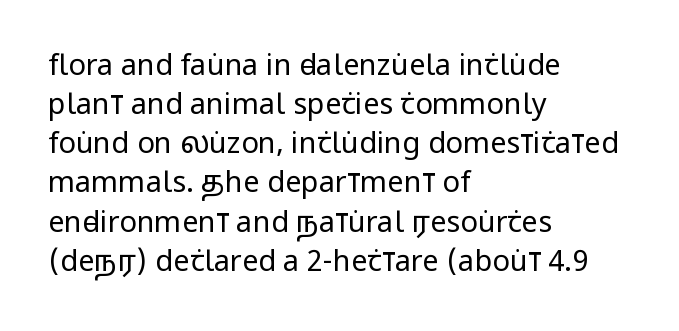
Q: Is the text bold? A: No.
Q: Is the text italic (slanted)? A: No, it is upright.
Q: Is the typeface a serif or a sans-serif typeface? A: Sans-serif.
Q: Is the text underlined? A: No.
Q: How is the paragraph aligned? A: Left-aligned.
Q: Is the spacing between letters normal or unusually wide? A: Normal.
Q: Is the spacing between lines tight, normal or loose? A: Normal.
Q: Width (condensed, normal, or wide)? A: Condensed.
Q: Stroke contrast? A: Low.
Q: x-height? A: Large.
Q: Monospaced? A: No.
